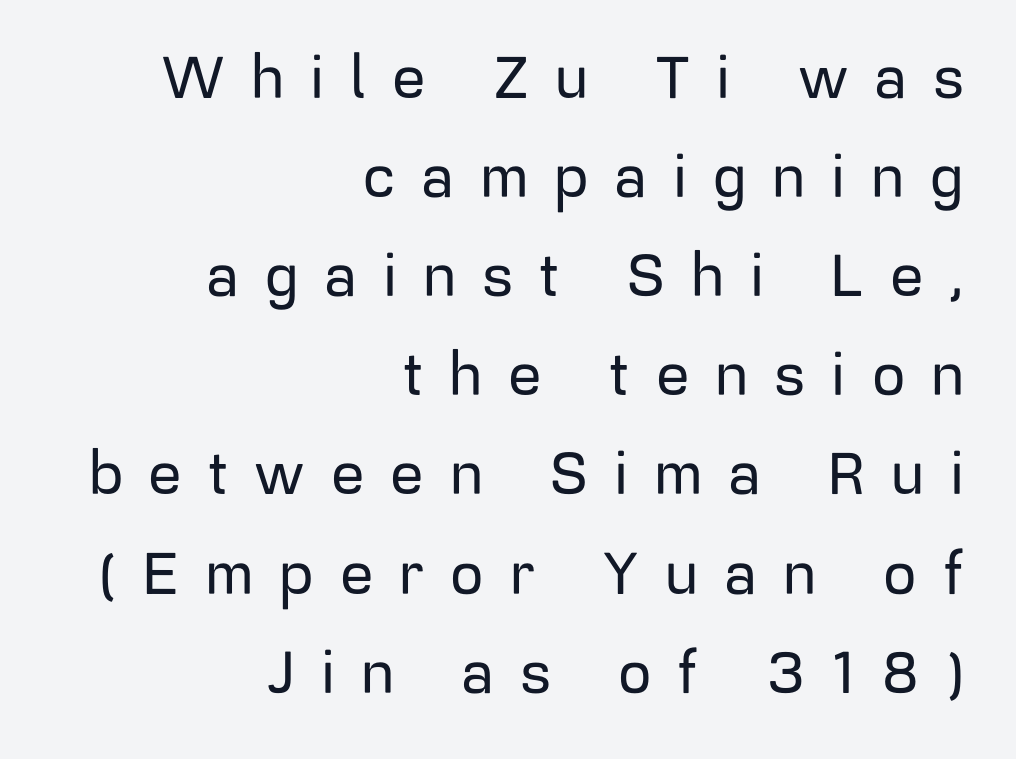
Each letter keeps its own natural width here, so spacing adapts to shape. Students, note that the glyphs here are deliberately spaced far apart. The designer left line spacing at the default. Does the type have serifs? No, each stem ends abruptly.
